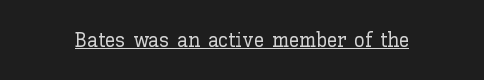
Students, note that the glyphs here touch the page at normal intervals. Does a line run under the words? Yes, clearly. Designer's note — italics off, roman on.
